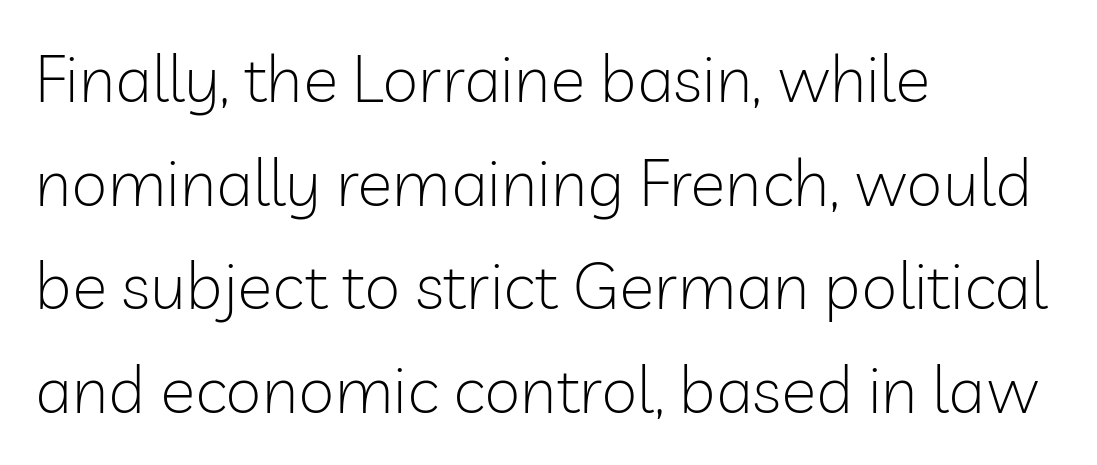
Q: Is the text bold? A: No.
Q: Is the text italic (slanted)? A: No, it is upright.
Q: Is the typeface a serif or a sans-serif typeface? A: Sans-serif.
Q: Is the text underlined? A: No.
Q: How is the paragraph aligned? A: Left-aligned.
Q: Is the spacing between letters normal or unusually wide? A: Normal.
Q: Is the spacing between lines tight, normal or loose? A: Normal.
Q: Width (condensed, normal, or wide)? A: Normal.
Q: Stroke contrast? A: Low.
Q: x-height? A: Medium.
Q: Monospaced? A: No.
